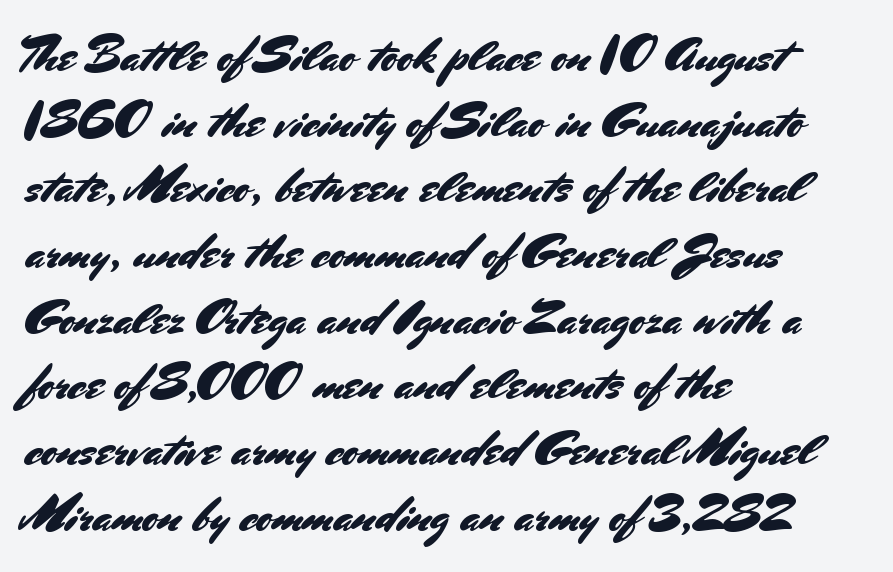
{"serif": "no", "width": "normal", "stroke_contrast": "medium", "x_height": "small", "monospaced": "no", "underline": "no", "align": "left", "line_spacing": "normal", "line_spacing_ratio": 1.34, "letter_spacing": "normal", "letter_spacing_em": 0.0, "glyph_px": 49}
